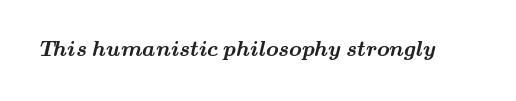
{"bold": "yes", "underline": "no", "letter_spacing": "normal", "letter_spacing_em": 0.0, "glyph_px": 21}
